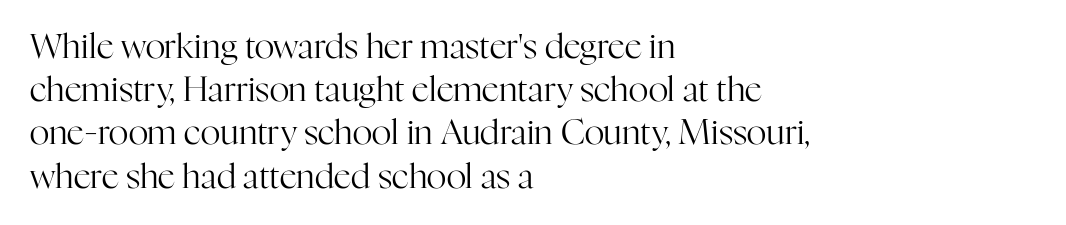
{"serif": "yes", "italic": "no", "bold": "no", "weight": "regular", "width": "normal", "stroke_contrast": "high", "x_height": "medium", "monospaced": "no", "underline": "no", "align": "left", "line_spacing": "normal", "line_spacing_ratio": 1.27, "letter_spacing": "normal", "letter_spacing_em": 0.0, "glyph_px": 34}
